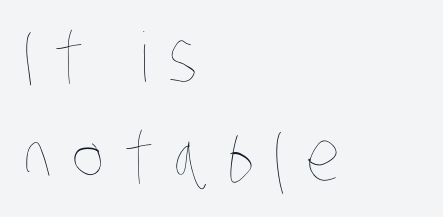
Weight: not bold — regular or lighter. Honestly, the letter spacing is so wide it's the main thing you notice. Do the characters align in a grid? No, the font is proportional. The typesetter chose a ragged-right arrangement here. Is there much room between lines? A standard amount, neither cramped nor airy.
